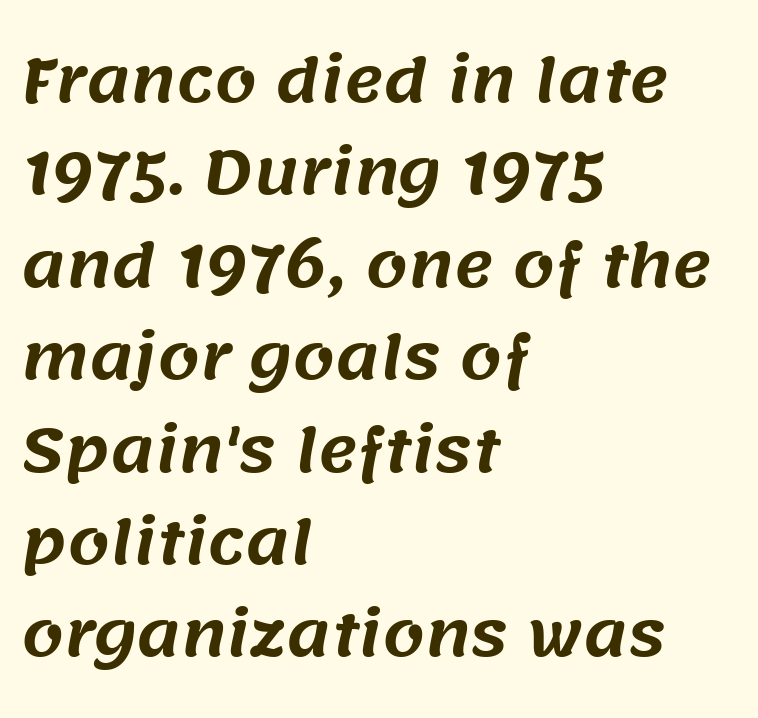
Q: Is the typeface a serif or a sans-serif typeface? A: Sans-serif.
Q: Is the text underlined? A: No.
Q: How is the paragraph aligned? A: Left-aligned.
Q: Is the spacing between letters normal or unusually wide? A: Normal.
Q: Is the spacing between lines tight, normal or loose? A: Normal.
Q: Width (condensed, normal, or wide)? A: Normal.
Q: Stroke contrast? A: Medium.
Q: x-height? A: Large.
Q: Monospaced? A: No.
